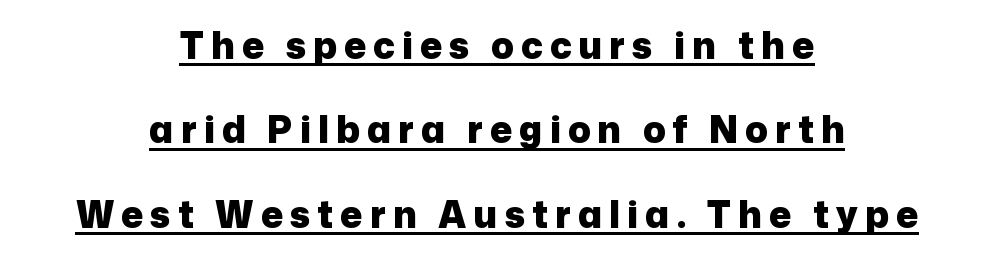
{"serif": "no", "italic": "no", "bold": "yes", "weight": "heavy", "width": "normal", "stroke_contrast": "low", "x_height": "medium", "monospaced": "no", "underline": "yes", "align": "center", "line_spacing": "loose", "line_spacing_ratio": 2.28, "glyph_px": 37}
